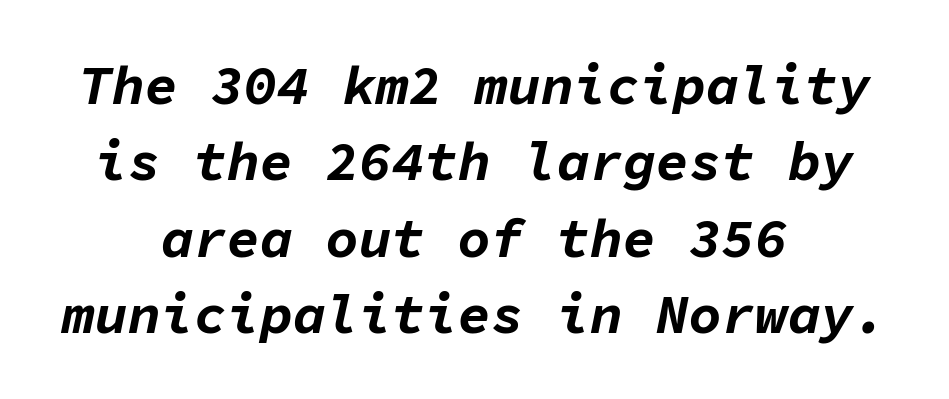
Glyph-to-glyph distance matches everyday printed text. Look at the stroke-to-counter ratio: heavy, a bold. Short and long lines alike share a common midpoint. Summary of vertical rhythm: regular, with standard interline spacing.
